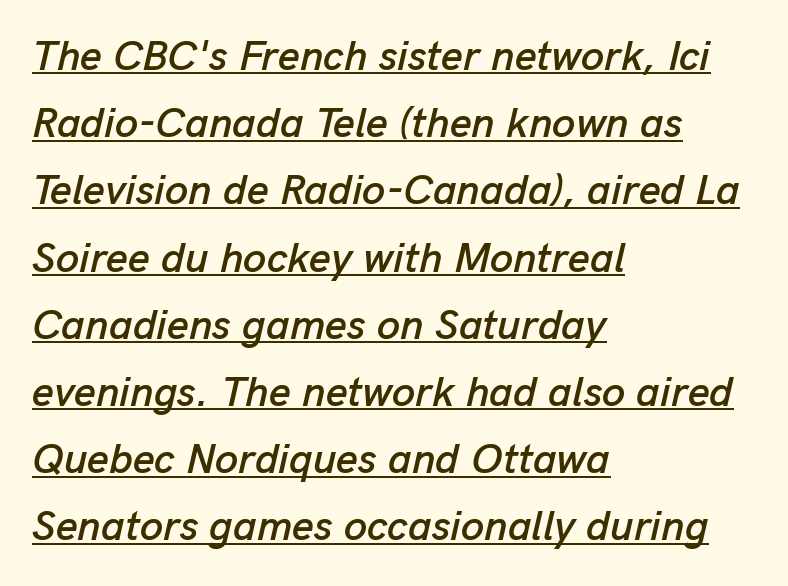
{"italic": "yes", "lean": "right", "slant_degrees": 13, "width": "normal", "stroke_contrast": "low", "x_height": "medium", "monospaced": "no", "underline": "yes", "align": "left", "line_spacing": "normal", "line_spacing_ratio": 1.6, "letter_spacing": "normal", "letter_spacing_em": 0.0, "glyph_px": 42}
